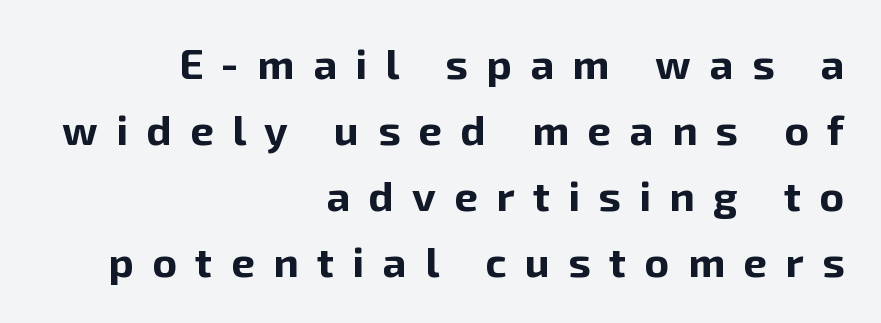
What kind of face is this? One without serifs — a sans. A dark, heavy texture on the line: the type is bold. One-word summary of the alignment: right. Underlining? Definitely not there. A typesetter would call this leading conventional body-copy spacing.
